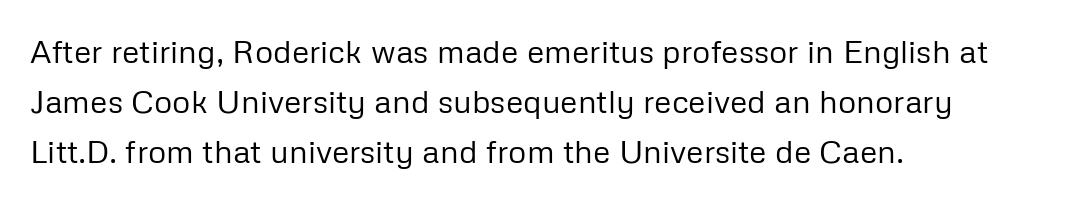
The image shows 32 px regular-weight sans-serif type, upright; set left-aligned, normal line spacing (1.56x), normal letter spacing, not underlined; low stroke contrast and a medium x-height.
